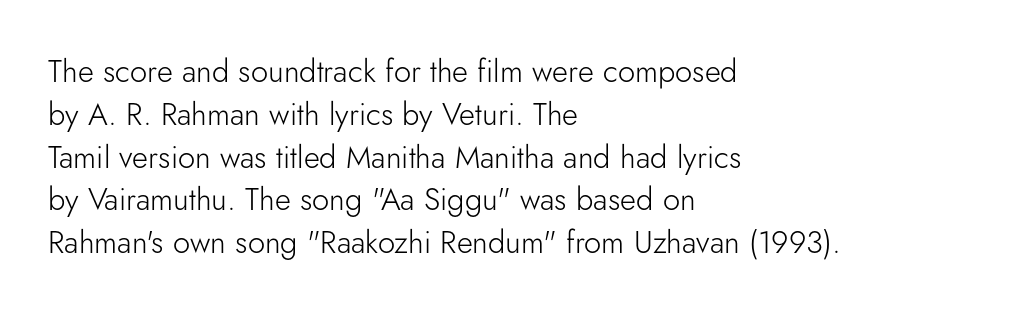
The image shows 31 px light sans-serif type, upright; set left-aligned, normal line spacing (1.38x), normal letter spacing, not underlined; low stroke contrast and a small x-height.
